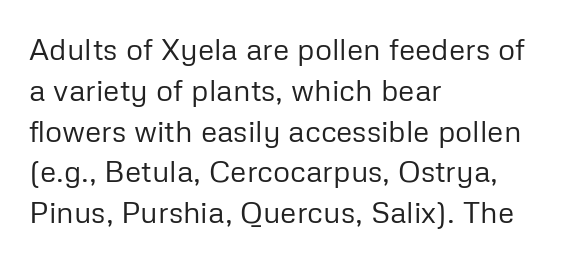
The image shows 30 px regular-weight sans-serif type, upright; set left-aligned, normal line spacing (1.36x), normal letter spacing, not underlined; low stroke contrast and a medium x-height.
